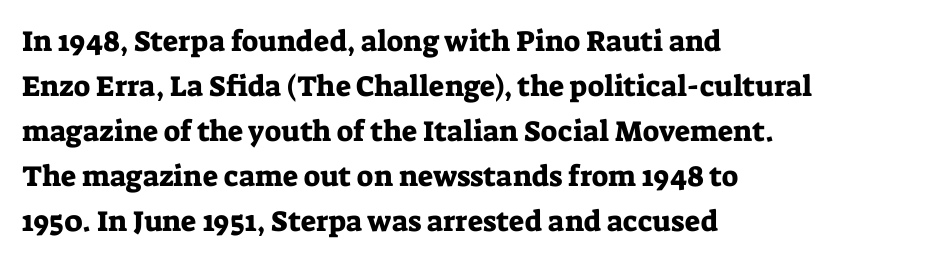
Q: Is the text italic (slanted)? A: No, it is upright.
Q: Is the typeface a serif or a sans-serif typeface? A: Serif.
Q: Is the text underlined? A: No.
Q: How is the paragraph aligned? A: Left-aligned.
Q: Is the spacing between letters normal or unusually wide? A: Normal.
Q: Is the spacing between lines tight, normal or loose? A: Normal.
Q: Width (condensed, normal, or wide)? A: Normal.
Q: Stroke contrast? A: Low.
Q: x-height? A: Medium.
Q: Monospaced? A: No.
